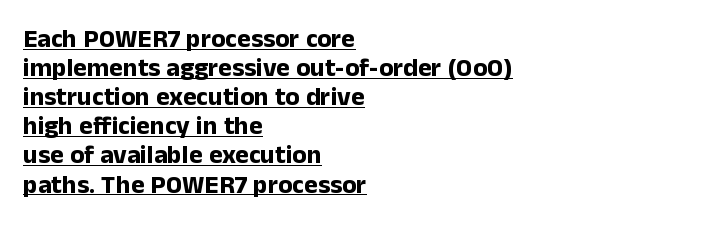
Q: Is the text bold? A: Yes.
Q: Is the text italic (slanted)? A: No, it is upright.
Q: Is the text underlined? A: Yes.
Q: How is the paragraph aligned? A: Left-aligned.
Q: Is the spacing between letters normal or unusually wide? A: Normal.
Q: Is the spacing between lines tight, normal or loose? A: Tight.
